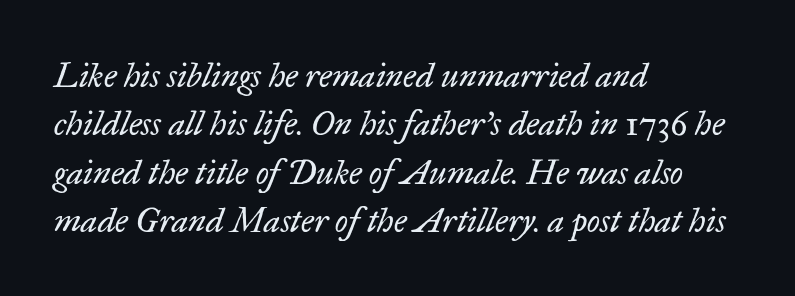
Q: Is the text bold? A: No.
Q: Is the text italic (slanted)? A: Yes, it leans right by about 17 degrees.
Q: Is the typeface a serif or a sans-serif typeface? A: Serif.
Q: Is the text underlined? A: No.
Q: How is the paragraph aligned? A: Left-aligned.
Q: Is the spacing between letters normal or unusually wide? A: Normal.
Q: Is the spacing between lines tight, normal or loose? A: Normal.
Q: Width (condensed, normal, or wide)? A: Normal.
Q: Stroke contrast? A: Low.
Q: x-height? A: Small.
Q: Monospaced? A: No.
